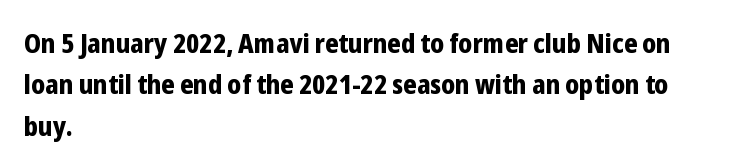
Q: Is the text bold? A: Yes.
Q: Is the text italic (slanted)? A: No, it is upright.
Q: Is the text underlined? A: No.
Q: How is the paragraph aligned? A: Left-aligned.
Q: Is the spacing between letters normal or unusually wide? A: Normal.
Q: Is the spacing between lines tight, normal or loose? A: Normal.
